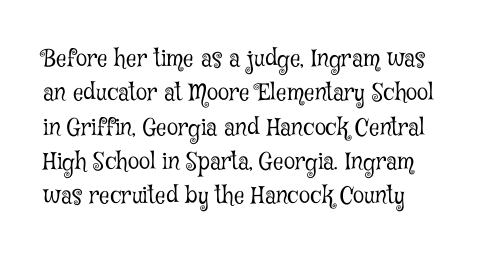
Q: Is the text bold? A: No.
Q: Is the text italic (slanted)? A: No, it is upright.
Q: Is the text underlined? A: No.
Q: How is the paragraph aligned? A: Left-aligned.
Q: Is the spacing between letters normal or unusually wide? A: Normal.
Q: Is the spacing between lines tight, normal or loose? A: Normal.
